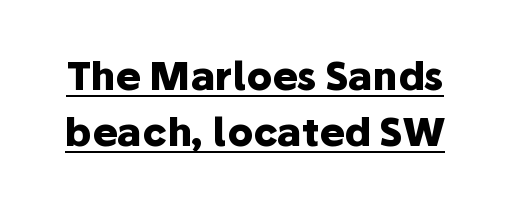
The image shows 38 px heavy sans-serif type, upright; set normal line spacing (1.48x), normal letter spacing, underlined; low stroke contrast and a medium x-height.
